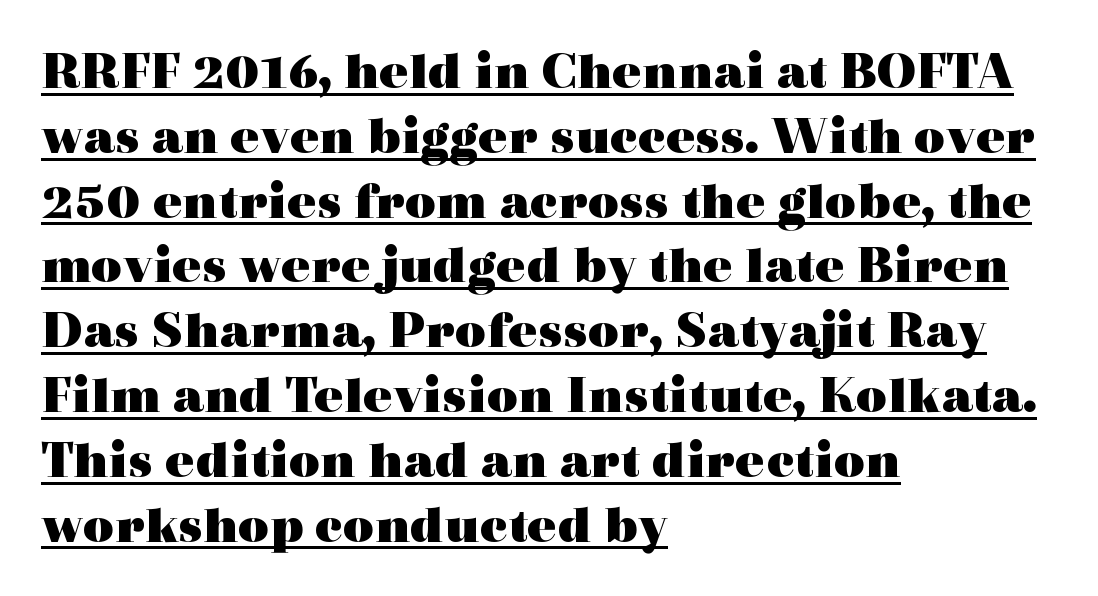
Q: Is the text bold? A: Yes.
Q: Is the text italic (slanted)? A: No, it is upright.
Q: Is the typeface a serif or a sans-serif typeface? A: Serif.
Q: Is the text underlined? A: Yes.
Q: How is the paragraph aligned? A: Left-aligned.
Q: Is the spacing between letters normal or unusually wide? A: Normal.
Q: Width (condensed, normal, or wide)? A: Wide.
Q: x-height? A: Medium.
Q: Monospaced? A: No.
